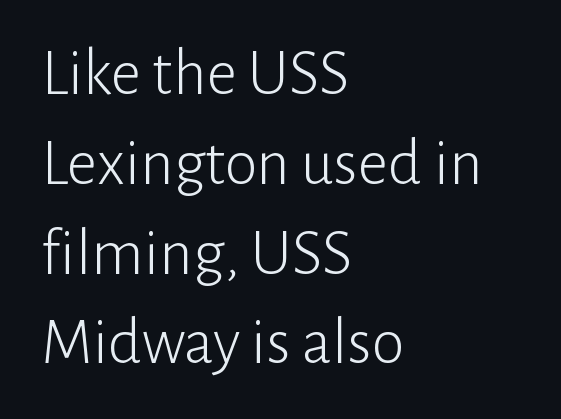
Q: Is the text bold? A: No.
Q: Is the text italic (slanted)? A: No, it is upright.
Q: Is the typeface a serif or a sans-serif typeface? A: Sans-serif.
Q: Is the text underlined? A: No.
Q: How is the paragraph aligned? A: Left-aligned.
Q: Is the spacing between letters normal or unusually wide? A: Normal.
Q: Is the spacing between lines tight, normal or loose? A: Normal.
Q: Width (condensed, normal, or wide)? A: Normal.
Q: Stroke contrast? A: Low.
Q: x-height? A: Medium.
Q: Monospaced? A: No.
